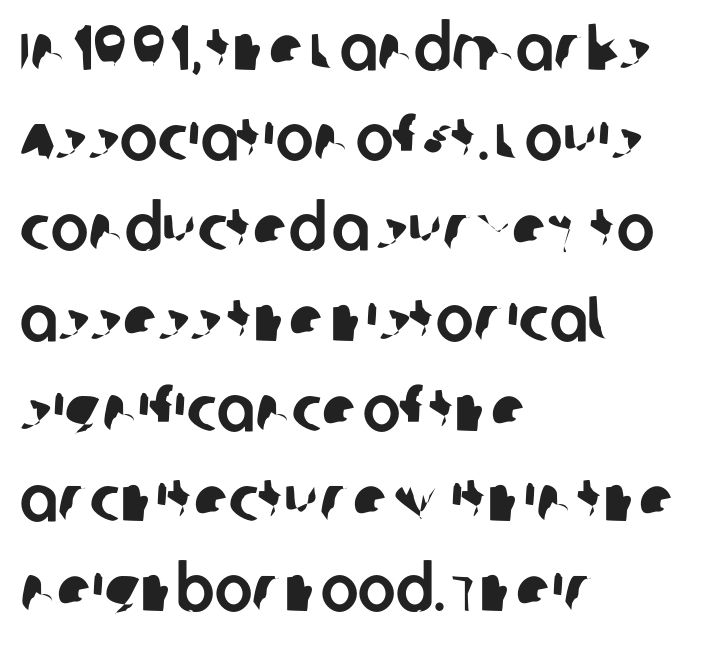
Normally led — the rows are evenly, conventionally spaced. Caption: standard tracking, unaltered. Serifs: no, the terminals of the letterforms are clean. Every row of glyphs begins at an identical x-position on the left.
